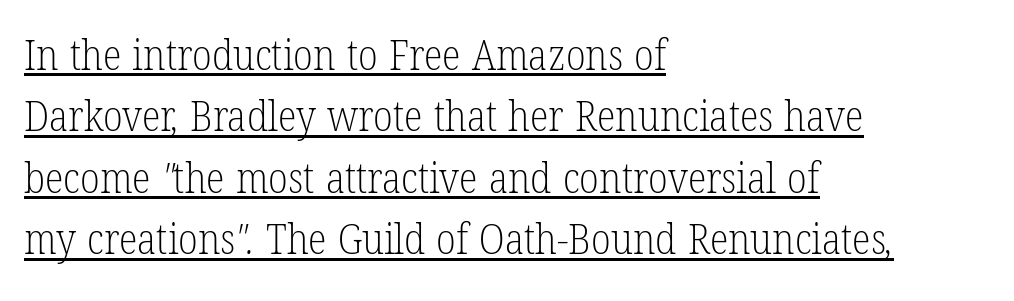
Q: Is the text bold? A: No.
Q: Is the typeface a serif or a sans-serif typeface? A: Serif.
Q: Is the text underlined? A: Yes.
Q: How is the paragraph aligned? A: Left-aligned.
Q: Is the spacing between letters normal or unusually wide? A: Normal.
Q: Is the spacing between lines tight, normal or loose? A: Normal.
Q: Width (condensed, normal, or wide)? A: Condensed.
Q: Stroke contrast? A: Low.
Q: x-height? A: Medium.
Q: Monospaced? A: No.
